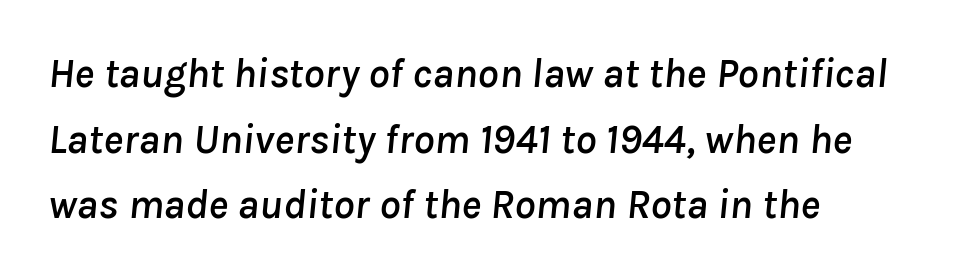
These lines are rendered in a variable-pitch font. These lines keep a tight, regular rhythm from letter to letter. There's an unmistakable incline to the writing here. Quick note: underline off. Horizontally, the lines are justified to the leading edge only.
